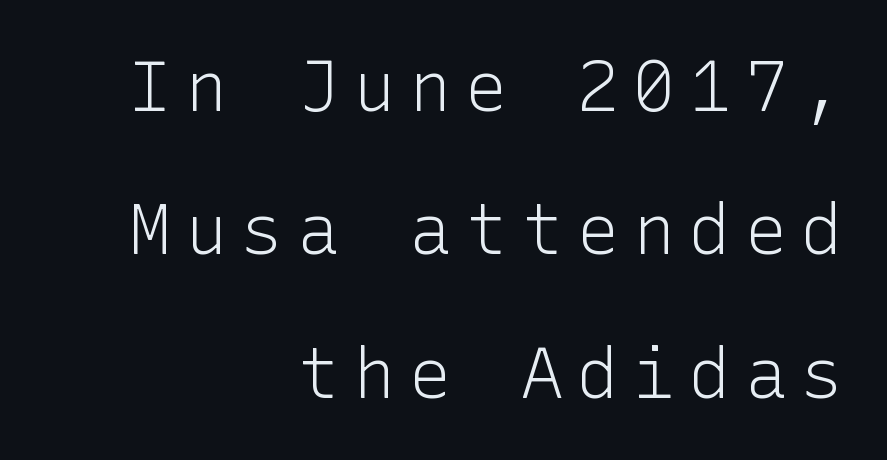
{"serif": "no", "italic": "no", "bold": "no", "weight": "light", "width": "normal", "stroke_contrast": "low", "x_height": "medium", "underline": "no", "align": "right", "line_spacing": "loose", "line_spacing_ratio": 2.05, "letter_spacing": "wide", "letter_spacing_em": 0.2, "glyph_px": 70}
